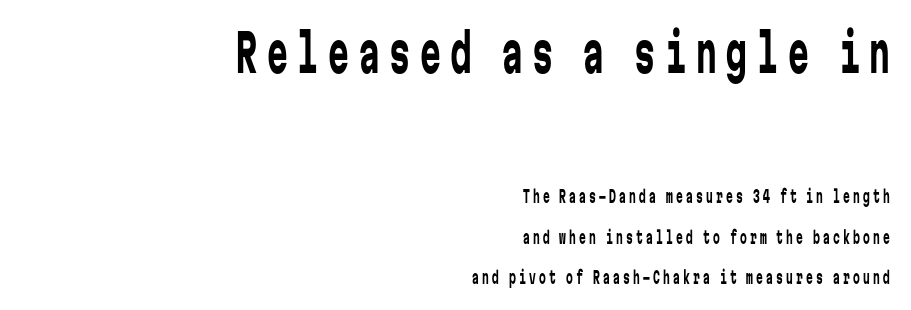
The image shows 52 px regular-weight, condensed sans-serif type, upright, monospaced; set right-aligned, loose line spacing (2.38x), not underlined; the first (top) block is 3.06x larger; low stroke contrast and a medium x-height.
